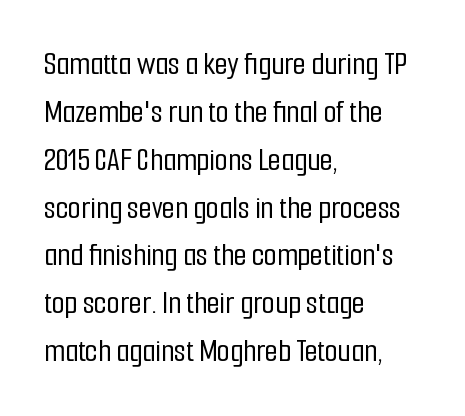
Proportional: the letters do not fall into vertical columns. Check the space under the baseline: it is left empty. The lettering holds an erect, upright posture throughout. In terms of letterform style, serifs are entirely absent. Normally led — the rows are evenly, conventionally spaced. A classic flush-left, rag-right setting is used for this passage.
